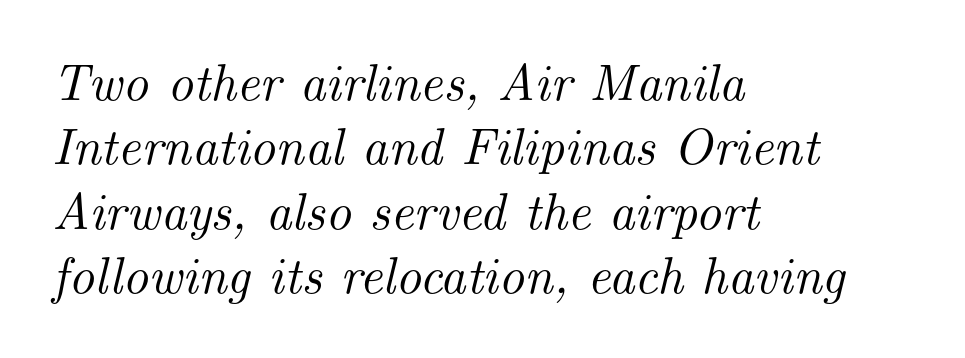
{"serif": "yes", "italic": "yes", "lean": "right", "slant_degrees": 14, "width": "normal", "stroke_contrast": "medium", "x_height": "small", "monospaced": "no", "underline": "no", "align": "left", "line_spacing": "normal", "line_spacing_ratio": 1.26, "letter_spacing": "normal", "letter_spacing_em": 0.0, "glyph_px": 51}
